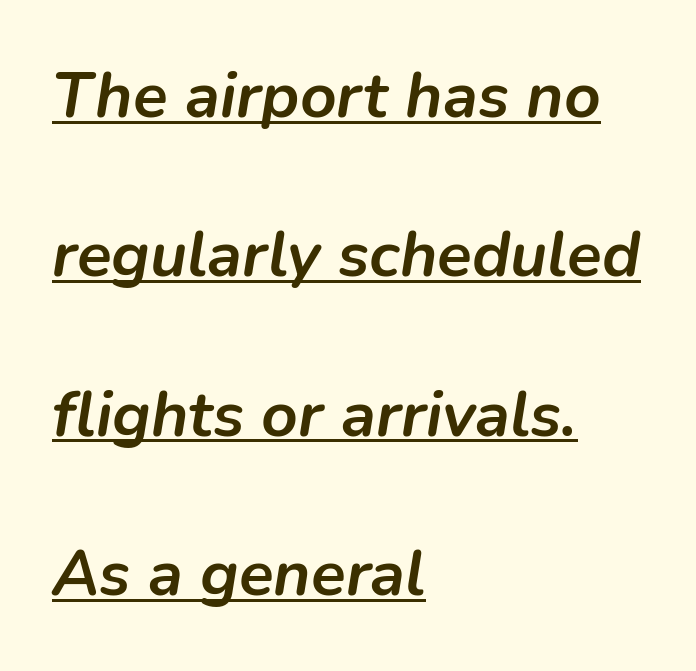
{"italic": "yes", "lean": "right", "slant_degrees": 9, "bold": "yes", "weight": "semibold", "width": "normal", "stroke_contrast": "low", "x_height": "medium", "monospaced": "no", "underline": "yes", "align": "left", "line_spacing": "loose", "line_spacing_ratio": 2.49, "letter_spacing": "normal", "letter_spacing_em": 0.0, "glyph_px": 64}
